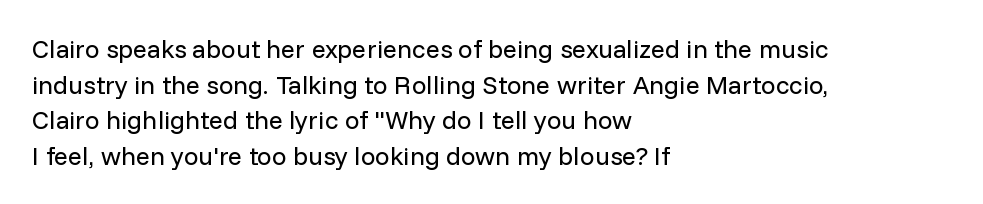
The line texture is even and compact thanks to regular tracking. Honestly, the row spacing looks completely unremarkable. Every row of glyphs begins at an identical x-position on the left. The letters stand straight up with perfectly vertical stems. Stroke thickness stays within the range of a standard reading face or lighter. Unmarked baselines from the first word to the last.
